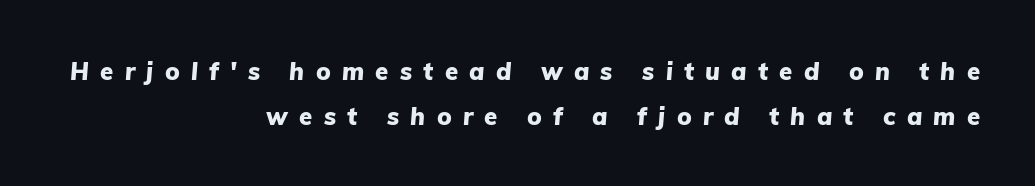
Set as a true bold cut, around the 700 mark. Layout note: lines flush right. Tracking here is generous; glyphs stand well apart from one another. Every character sits at an angle, as italics do. The passage shown is not underscored anywhere.
